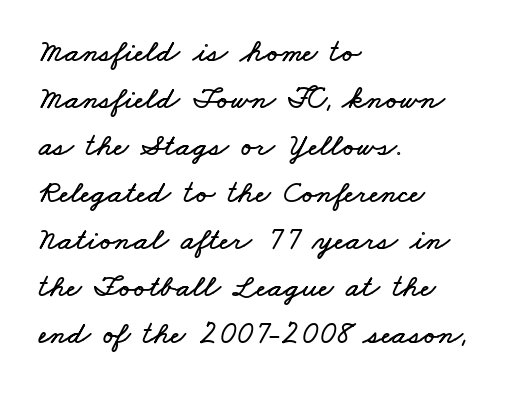
The image shows 32 px wide type; set left-aligned, normal line spacing (1.47x), normal letter spacing, not underlined; low stroke contrast and a small x-height.
